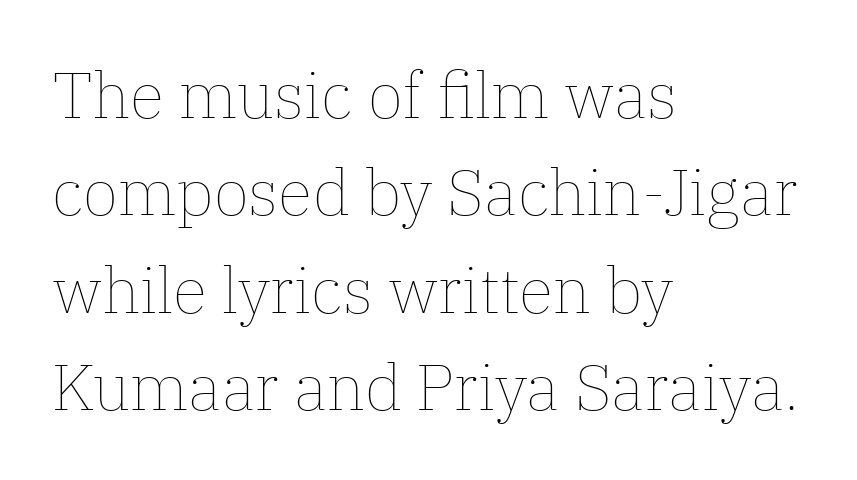
{"italic": "no", "bold": "no", "weight": "thin", "width": "normal", "stroke_contrast": "low", "x_height": "medium", "monospaced": "no", "underline": "no", "align": "left", "line_spacing": "normal", "line_spacing_ratio": 1.52, "letter_spacing": "normal", "letter_spacing_em": 0.0, "glyph_px": 64}
